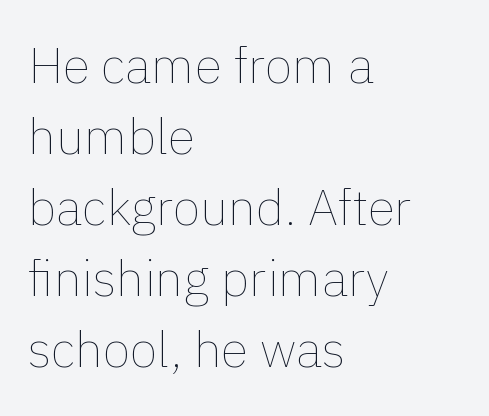
The ragged edge is on the right, which tells us the setting is flush left. Quick note: not italic, upright. Do the characters align in a grid? No, the font is proportional. Does the leading feel generous? No, just average. Only glyphs here, with clear space below each row.
